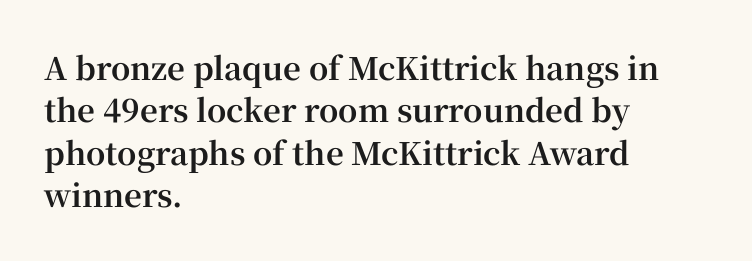
Q: Is the text bold? A: Yes.
Q: Is the text italic (slanted)? A: No, it is upright.
Q: Is the typeface a serif or a sans-serif typeface? A: Serif.
Q: Is the text underlined? A: No.
Q: How is the paragraph aligned? A: Left-aligned.
Q: Is the spacing between letters normal or unusually wide? A: Normal.
Q: Is the spacing between lines tight, normal or loose? A: Normal.
Q: Width (condensed, normal, or wide)? A: Normal.
Q: Stroke contrast? A: High.
Q: x-height? A: Medium.
Q: Monospaced? A: No.
